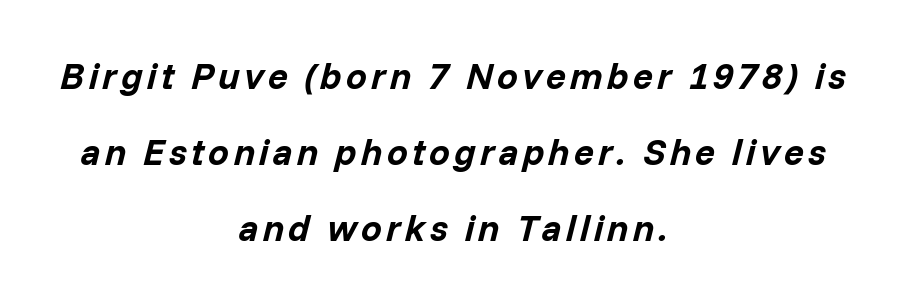
The text carries the slant typical of an italic or oblique font. A typesetter would call this proportional, since set widths differ per character. Vertical spacing — loose. Compared with an ordinary text face, these strokes are far heavier — a full bold.
